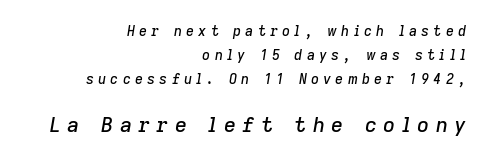
{"italic": "yes", "lean": "right", "slant_degrees": 9, "underline": "no", "align": "right", "line_spacing_ratio": 1.72, "letter_spacing": "wide", "letter_spacing_em": 0.3, "larger_block": "second", "size_ratio": 1.5, "glyph_px": 21}
